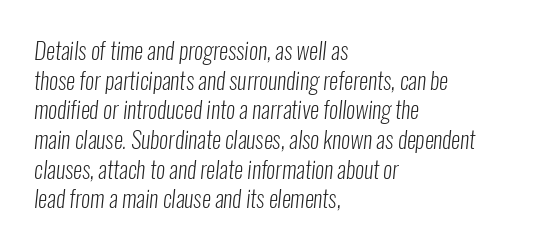
{"bold": "no", "underline": "no", "align": "left", "line_spacing": "normal", "line_spacing_ratio": 1.29, "letter_spacing": "normal", "letter_spacing_em": 0.0, "glyph_px": 23}
